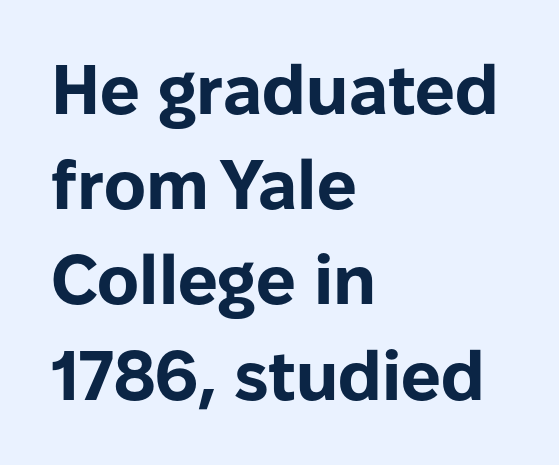
{"serif": "no", "italic": "no", "bold": "yes", "weight": "bold", "width": "normal", "stroke_contrast": "low", "x_height": "medium", "monospaced": "no", "underline": "no", "align": "left", "line_spacing": "normal", "line_spacing_ratio": 1.36, "letter_spacing": "normal", "letter_spacing_em": 0.0, "glyph_px": 70}
